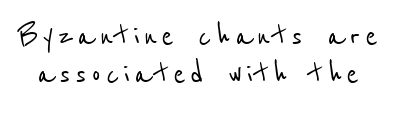
{"serif": "no", "width": "condensed", "stroke_contrast": "low", "x_height": "medium", "monospaced": "no", "underline": "no", "line_spacing": "tight", "line_spacing_ratio": 1.04, "glyph_px": 37}
